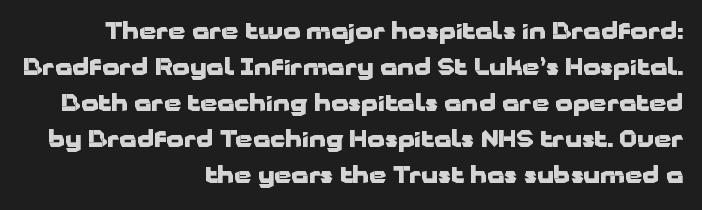
The image shows 22 px bold type, upright; set right-aligned, normal line spacing (1.64x), normal letter spacing, not underlined.
